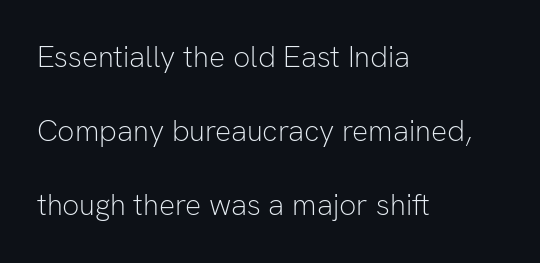
In terms of letterform style, serifs are entirely absent. Look at the tracking — it's just the regular setting, nothing added. The strokes carry an ordinary text weight at most. Every character sits straight up, as roman type does.
